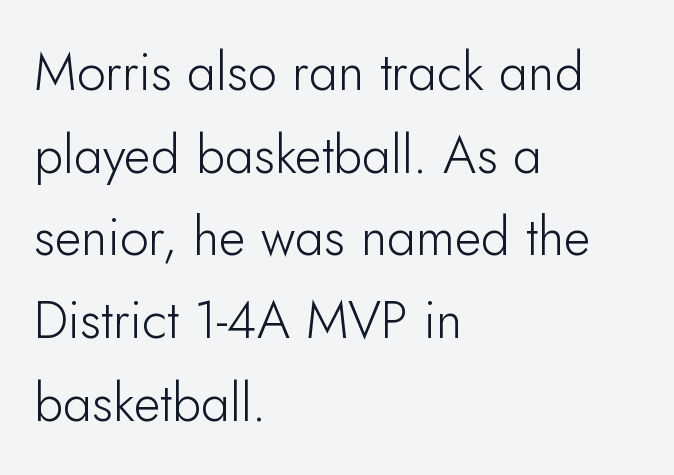
The image shows 52 px light sans-serif type, upright; set left-aligned, normal line spacing (1.59x), normal letter spacing, not underlined; low stroke contrast and a small x-height.
